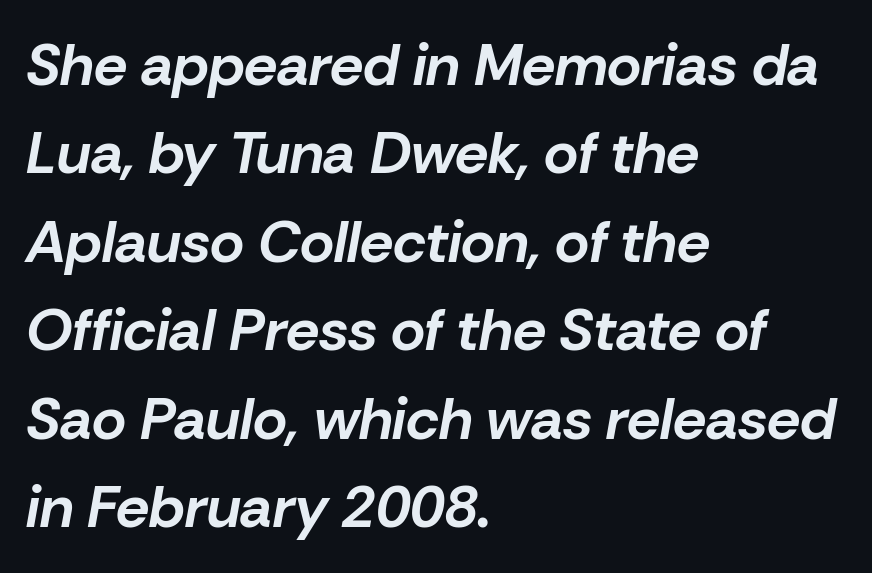
Q: Is the text bold? A: Yes.
Q: Is the text italic (slanted)? A: Yes, it leans right by about 10 degrees.
Q: Is the text underlined? A: No.
Q: How is the paragraph aligned? A: Left-aligned.
Q: Is the spacing between letters normal or unusually wide? A: Normal.
Q: Is the spacing between lines tight, normal or loose? A: Normal.
Q: Width (condensed, normal, or wide)? A: Normal.
Q: Stroke contrast? A: Low.
Q: x-height? A: Medium.
Q: Monospaced? A: No.
